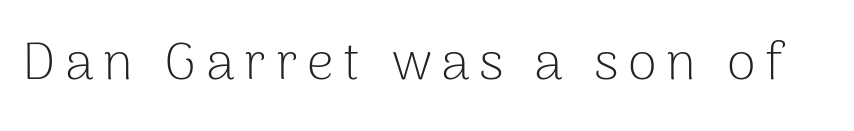
The image shows 53 px light sans-serif type, upright; set not underlined; low stroke contrast and a medium x-height.
